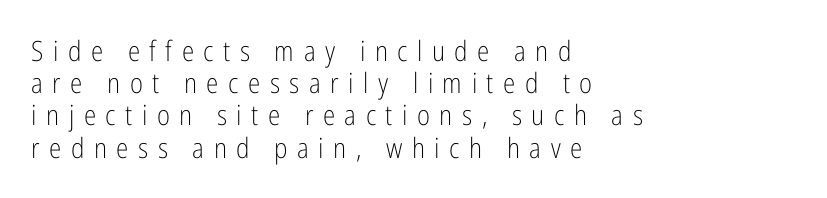
The image shows 28 px light, condensed sans-serif type, upright; set left-aligned, tight line spacing (1.15x), unusually wide letter spacing (+0.34 em), not underlined; low stroke contrast and a medium x-height.
